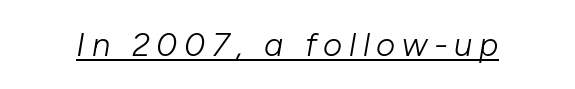
Q: Is the text bold? A: No.
Q: Is the text italic (slanted)? A: Yes, it leans right by about 10 degrees.
Q: Is the text underlined? A: Yes.
Q: Is the spacing between letters normal or unusually wide? A: Unusually wide.
Q: Width (condensed, normal, or wide)? A: Normal.
Q: Stroke contrast? A: Low.
Q: x-height? A: Medium.
Q: Monospaced? A: No.
